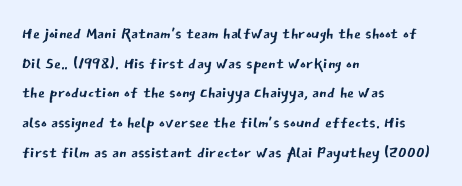
Unmarked baselines from the first word to the last. The designer left line spacing at the default. The rendering anchors every line to the left-hand side. The gaps between neighbouring characters are ordinary and unremarkable. The type sits square on the baseline with zero lean.
